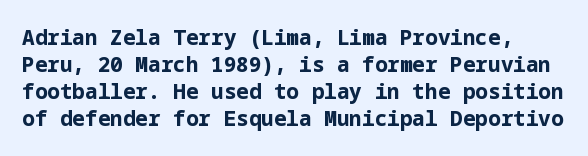
The image shows 21 px bold type, upright; set normal line spacing (1.29x), normal letter spacing, not underlined.
